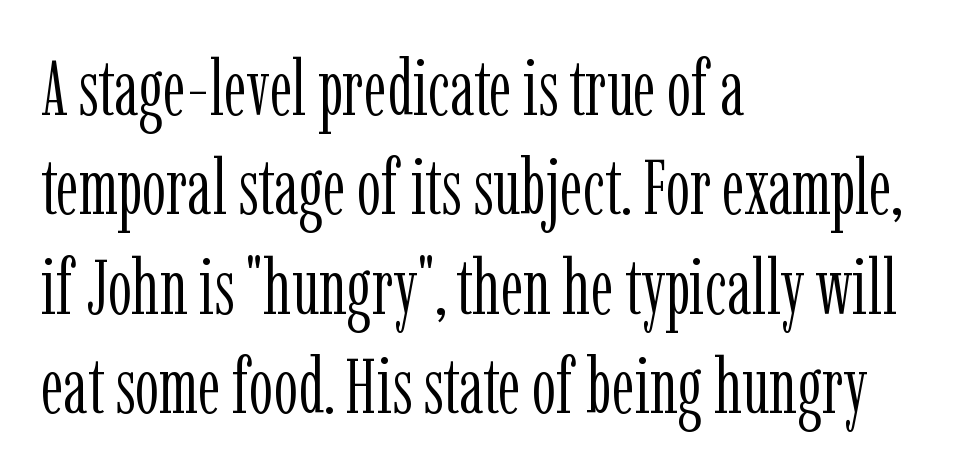
Which margin do the lines hug? The left one — the right edge is uneven. How would I describe the line gaps? Plain and ordinary. Does extra space separate the letters? No, they use regular spacing. Unmarked baselines from the first word to the last. The face looks like a standard text weight, possibly lighter.
